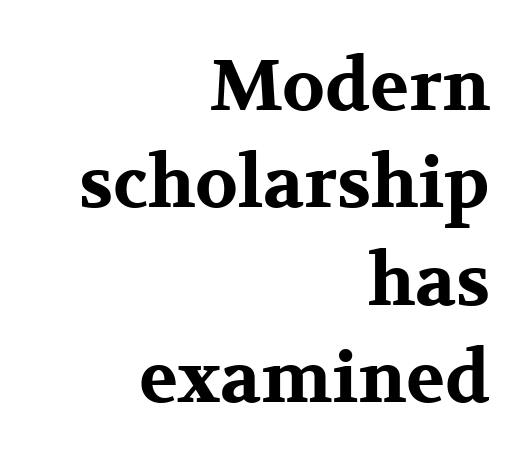
The image shows 71 px bold, wide serif type, upright; set right-aligned, normal line spacing (1.37x), normal letter spacing, not underlined; medium stroke contrast and a medium x-height.
